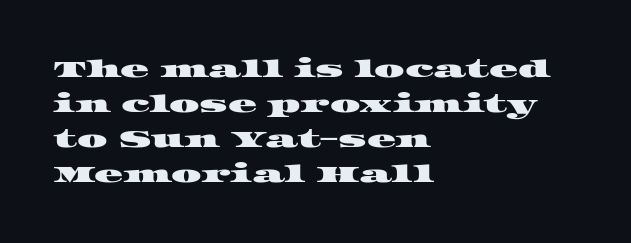
Students, note that the glyphs here touch the page at normal intervals. Left-aligned paragraph, ragged on the right. Check the space under the baseline: it is left empty. Notice how descenders clear the ascenders below comfortably — that's standard leading.
